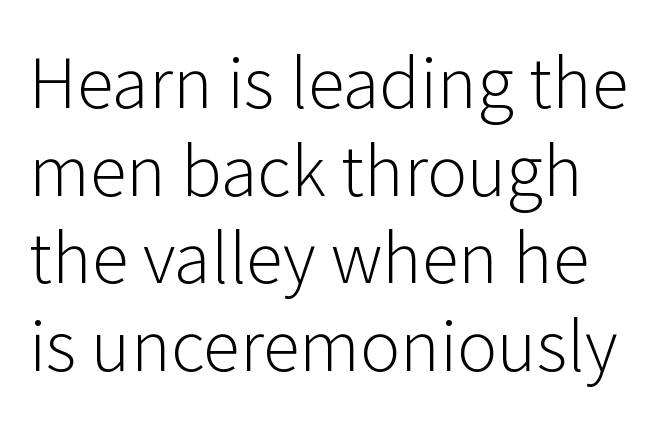
The image shows 68 px light sans-serif type, upright; set normal line spacing (1.29x), normal letter spacing, not underlined; low stroke contrast and a medium x-height.
